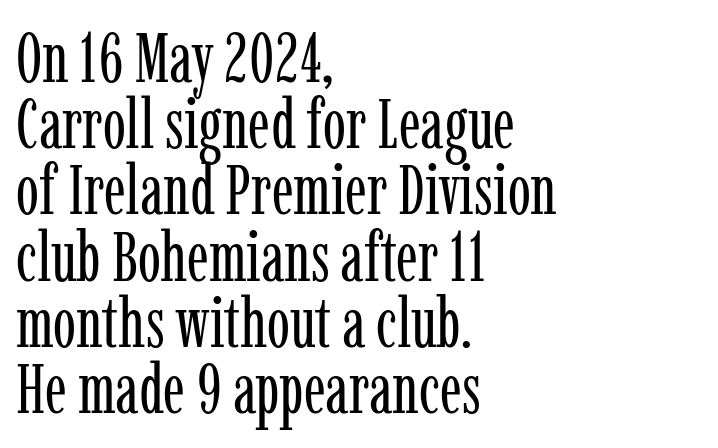
Q: Is the text bold? A: No.
Q: Is the text italic (slanted)? A: No, it is upright.
Q: Is the typeface a serif or a sans-serif typeface? A: Serif.
Q: Is the text underlined? A: No.
Q: How is the paragraph aligned? A: Left-aligned.
Q: Is the spacing between letters normal or unusually wide? A: Normal.
Q: Is the spacing between lines tight, normal or loose? A: Tight.
Q: Width (condensed, normal, or wide)? A: Condensed.
Q: Stroke contrast? A: Low.
Q: x-height? A: Medium.
Q: Monospaced? A: No.
